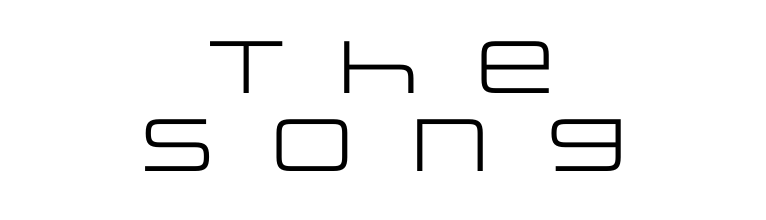
{"serif": "no", "italic": "no", "bold": "no", "weight": "regular", "width": "wide", "stroke_contrast": "low", "x_height": "large", "monospaced": "no", "underline": "no", "align": "center", "line_spacing": "tight", "line_spacing_ratio": 1.06, "letter_spacing": "wide", "letter_spacing_em": 0.32, "glyph_px": 74}
